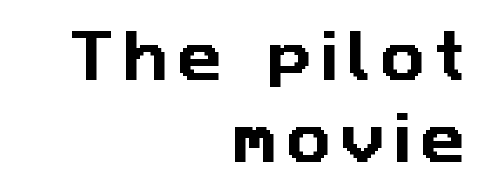
Does the type have serifs? No, each stem ends abruptly. Summary of vertical rhythm: regular, with standard interline spacing. Character widths vary here, with narrow letters taking less room than wide ones. Unmarked baselines from the first word to the last. The lines are quadded right.
